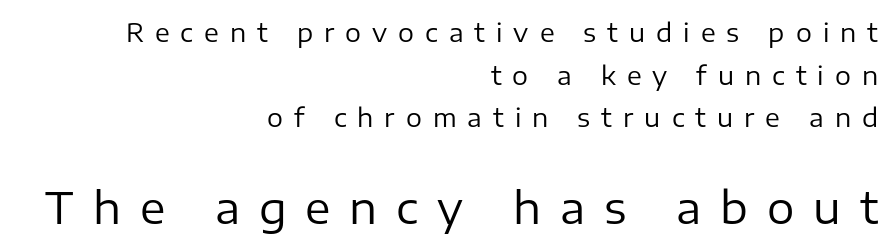
Q: Is the text bold? A: No.
Q: Is the text italic (slanted)? A: No, it is upright.
Q: Is the typeface a serif or a sans-serif typeface? A: Sans-serif.
Q: Is the text underlined? A: No.
Q: How is the paragraph aligned? A: Right-aligned.
Q: Is the spacing between letters normal or unusually wide? A: Unusually wide.
Q: Which block of text is set in a larger size, the first (top) or the second (bottom)? A: The second (bottom) one.
Q: Width (condensed, normal, or wide)? A: Normal.
Q: Stroke contrast? A: Low.
Q: x-height? A: Medium.
Q: Monospaced? A: No.
